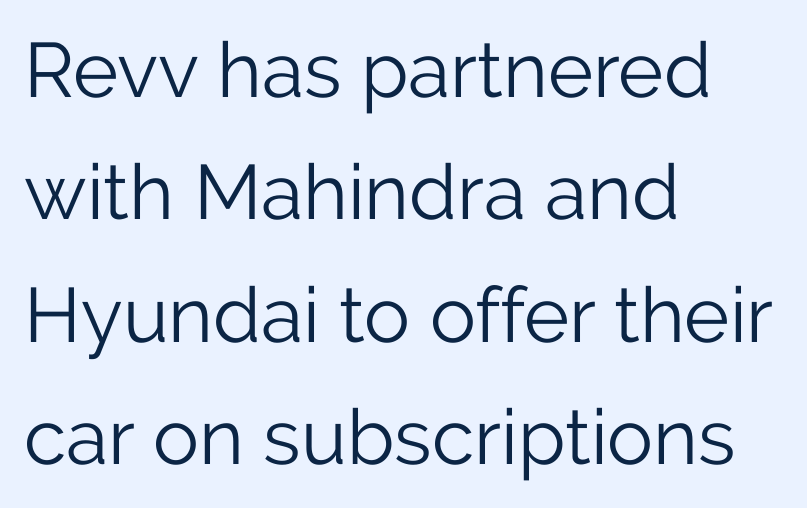
Q: Is the text bold? A: No.
Q: Is the text italic (slanted)? A: No, it is upright.
Q: Is the typeface a serif or a sans-serif typeface? A: Sans-serif.
Q: Is the text underlined? A: No.
Q: How is the paragraph aligned? A: Left-aligned.
Q: Is the spacing between letters normal or unusually wide? A: Normal.
Q: Is the spacing between lines tight, normal or loose? A: Normal.
Q: Width (condensed, normal, or wide)? A: Normal.
Q: Stroke contrast? A: Low.
Q: x-height? A: Medium.
Q: Monospaced? A: No.
